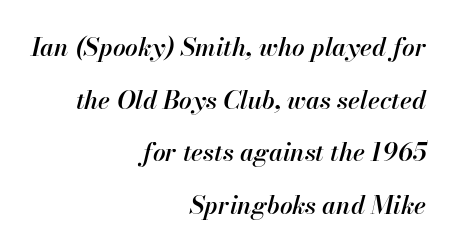
The image shows 25 px text type, italic (leaning right); set right-aligned, loose line spacing (2.11x), normal letter spacing, not underlined.
